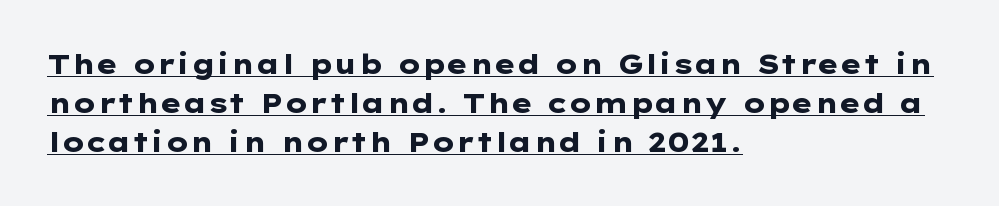
The image shows 27 px bold type, upright; set left-aligned, normal line spacing (1.44x), normal letter spacing, underlined.
